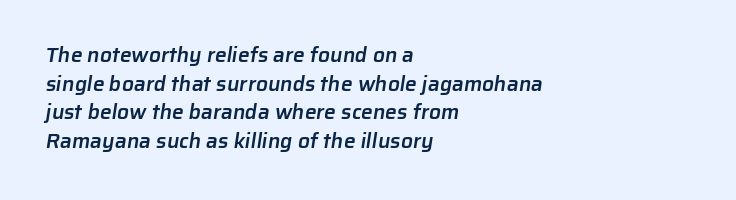
The image shows 21 px text type; set left-aligned, normal line spacing (1.36x), normal letter spacing, not underlined.
